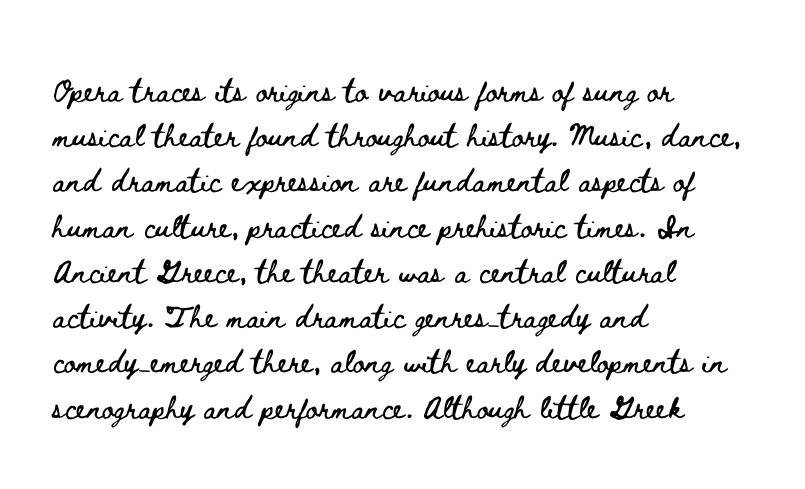
{"width": "wide", "stroke_contrast": "low", "x_height": "small", "monospaced": "no", "underline": "no", "align": "left", "line_spacing": "normal", "line_spacing_ratio": 1.56, "letter_spacing": "normal", "letter_spacing_em": 0.0, "glyph_px": 29}
